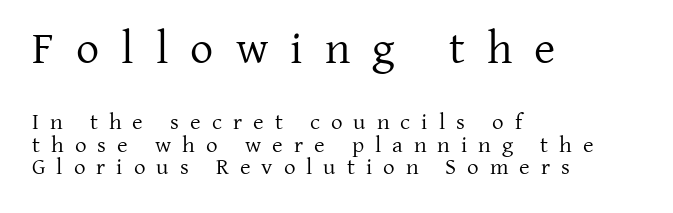
{"serif": "yes", "italic": "no", "bold": "no", "weight": "regular", "width": "normal", "stroke_contrast": "low", "x_height": "medium", "monospaced": "no", "underline": "no", "align": "left", "line_spacing": "tight", "line_spacing_ratio": 0.97, "letter_spacing": "wide", "letter_spacing_em": 0.48, "larger_block": "first", "size_ratio": 2.0, "glyph_px": 46}
